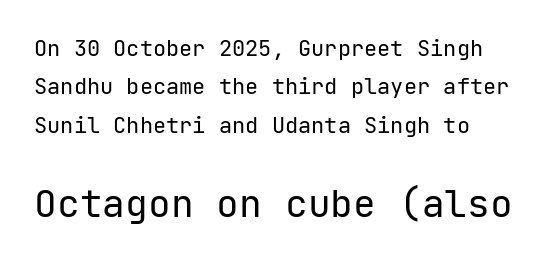
Q: Is the text bold? A: No.
Q: Is the text italic (slanted)? A: No, it is upright.
Q: Is the typeface a serif or a sans-serif typeface? A: Sans-serif.
Q: Is the text underlined? A: No.
Q: How is the paragraph aligned? A: Left-aligned.
Q: Is the spacing between letters normal or unusually wide? A: Normal.
Q: Which block of text is set in a larger size, the first (top) or the second (bottom)? A: The second (bottom) one.
Q: Width (condensed, normal, or wide)? A: Normal.
Q: Stroke contrast? A: Low.
Q: x-height? A: Medium.
Q: Monospaced? A: Yes.
